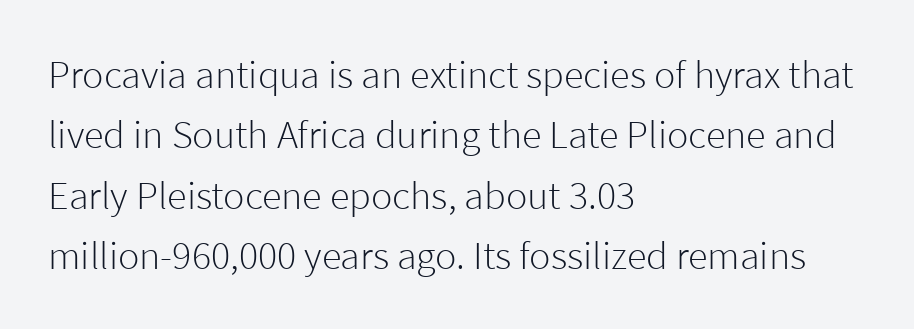
The image shows 40 px light sans-serif type, upright; set left-aligned, normal line spacing (1.51x), normal letter spacing, not underlined; low stroke contrast and a medium x-height.
